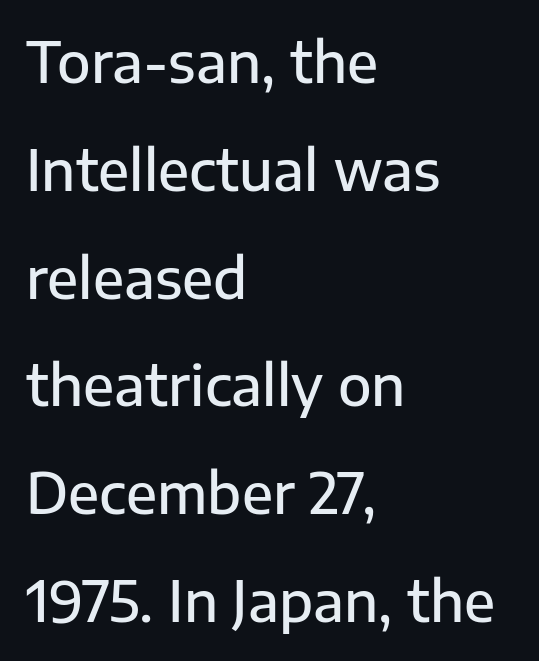
{"serif": "no", "italic": "no", "bold": "semi", "weight": "semibold", "width": "normal", "stroke_contrast": "low", "x_height": "medium", "monospaced": "no", "underline": "no", "align": "left", "line_spacing": "loose", "line_spacing_ratio": 1.96, "letter_spacing": "normal", "letter_spacing_em": 0.0, "glyph_px": 55}
